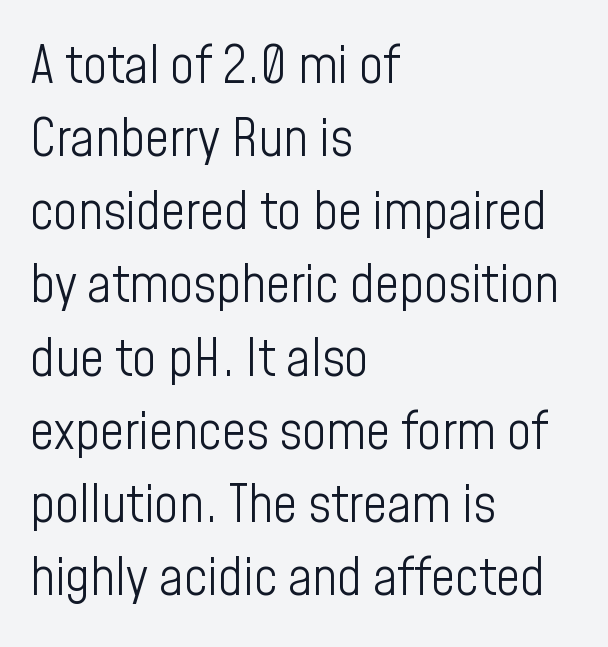
These lines were composed using upright roman letters. Regular leading. Varying glyph widths throughout — classic text-font behaviour. The lines are quadded left.
